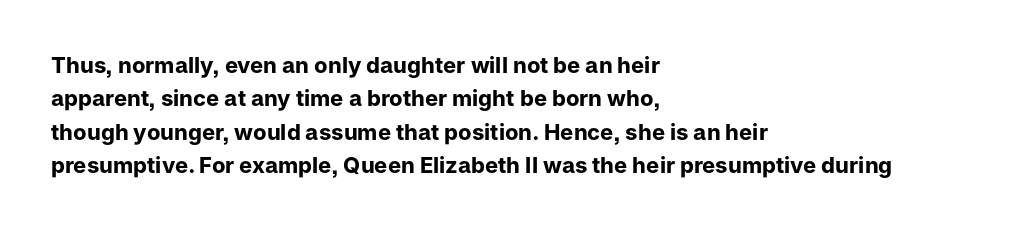
The strip under each line holds only bare page. Between one letter and the next there's only the usual sliver of space. Is there any slant? The stems are plumb. Plenty of ink on the page — the face is bold. Leading matches the norm, producing a regular column.
